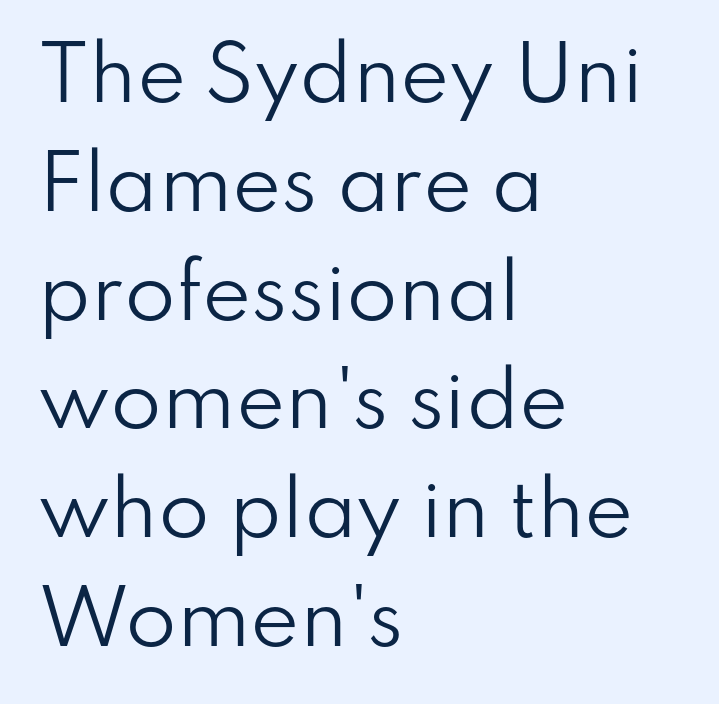
A quiet, ordinary-to-light weight characterises the typeface. Each letter keeps its own natural width here, so spacing adapts to shape. Leading: standard. Every character sits straight up, as roman type does.
